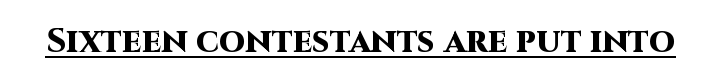
{"serif": "no", "italic": "no", "bold": "yes", "weight": "heavy", "width": "normal", "stroke_contrast": "high", "x_height": "large", "monospaced": "no", "underline": "yes", "letter_spacing": "normal", "letter_spacing_em": 0.0, "glyph_px": 34}
